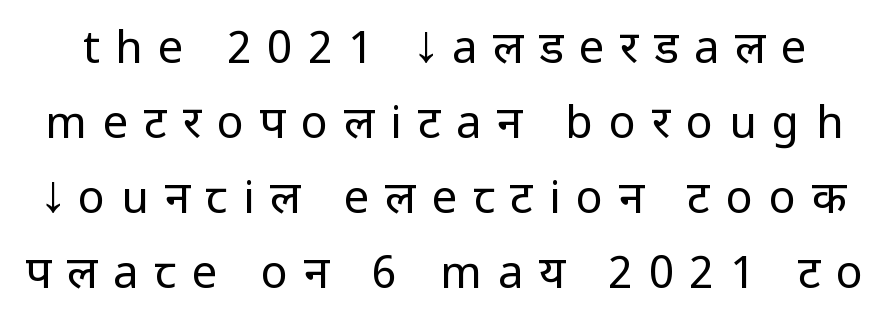
Italic: no, the glyphs are upright roman. Is the letter spacing exaggerated? Yes — the characters are pushed far apart. A sans-serif font was chosen for this passage. Character widths vary here, with narrow letters taking less room than wide ones. Underlining? Definitely not there. This reads as an unemphasized weight, regular at the heaviest.
